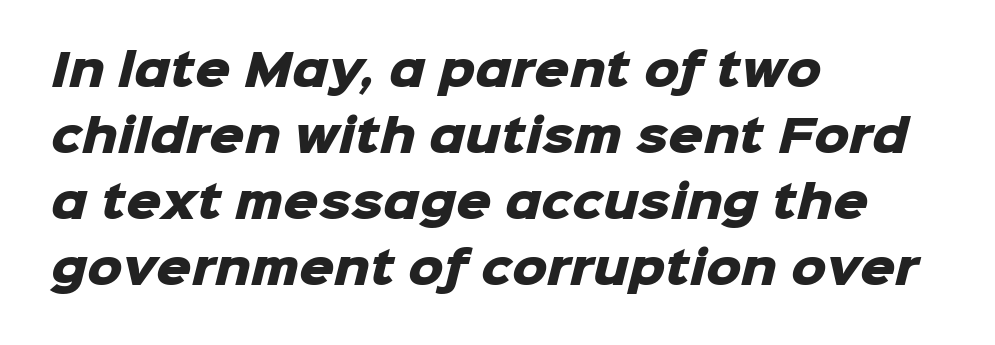
The image shows 44 px heavy sans-serif type; set left-aligned, normal line spacing (1.5x), normal letter spacing, not underlined; low stroke contrast and a medium x-height.
